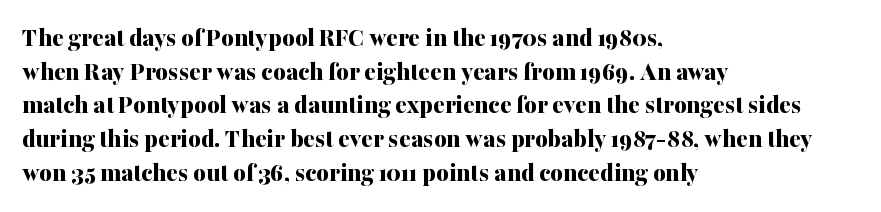
Its strokes are broad and dark, the hallmark of bold type. It's the straight-up-and-down kind of type. Regular leading. Caption: standard tracking, unaltered.
